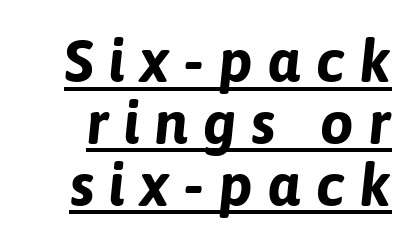
Q: Is the text bold? A: Yes.
Q: Is the text italic (slanted)? A: Yes, it leans right by about 6 degrees.
Q: Is the text underlined? A: Yes.
Q: Is the spacing between letters normal or unusually wide? A: Unusually wide.
Q: Is the spacing between lines tight, normal or loose? A: Tight.
Q: Width (condensed, normal, or wide)? A: Normal.
Q: Stroke contrast? A: Low.
Q: x-height? A: Medium.
Q: Monospaced? A: No.
